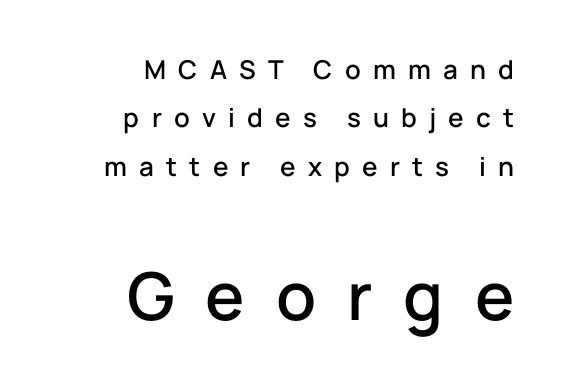
Q: Is the text italic (slanted)? A: No, it is upright.
Q: Is the typeface a serif or a sans-serif typeface? A: Sans-serif.
Q: Is the text underlined? A: No.
Q: How is the paragraph aligned? A: Right-aligned.
Q: Is the spacing between letters normal or unusually wide? A: Unusually wide.
Q: Which block of text is set in a larger size, the first (top) or the second (bottom)? A: The second (bottom) one.
Q: Width (condensed, normal, or wide)? A: Normal.
Q: Stroke contrast? A: Low.
Q: x-height? A: Medium.
Q: Monospaced? A: No.
